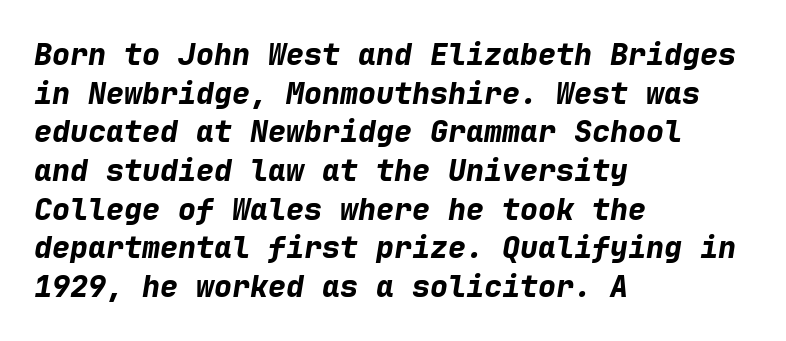
The leading is moderate, giving the passage an even texture. The lines in this sample share a left origin and differ only in where they stop. Characters are canted at an angle relative to the baseline's perpendicular. As a designer I'd log this as weight 700, bold. The passage shown is not underscored anywhere.
